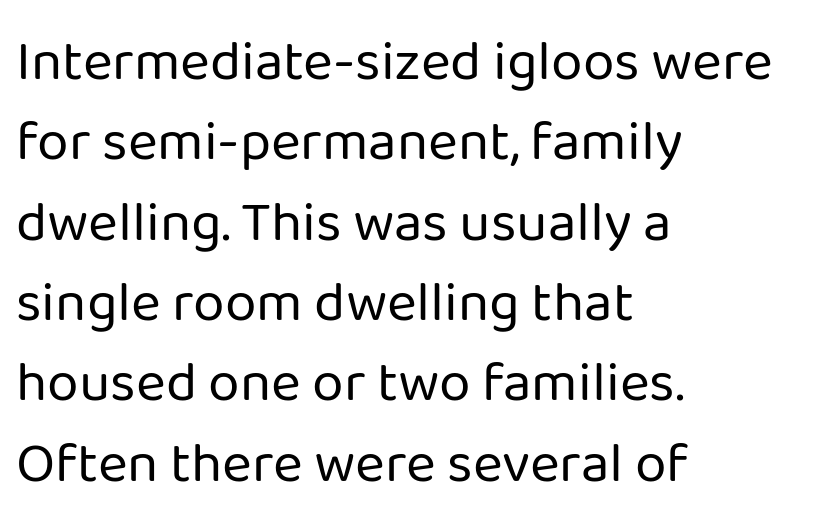
Q: Is the text bold? A: No.
Q: Is the text italic (slanted)? A: No, it is upright.
Q: Is the typeface a serif or a sans-serif typeface? A: Sans-serif.
Q: Is the text underlined? A: No.
Q: How is the paragraph aligned? A: Left-aligned.
Q: Is the spacing between letters normal or unusually wide? A: Normal.
Q: Is the spacing between lines tight, normal or loose? A: Normal.
Q: Width (condensed, normal, or wide)? A: Normal.
Q: Stroke contrast? A: Low.
Q: x-height? A: Medium.
Q: Monospaced? A: No.
